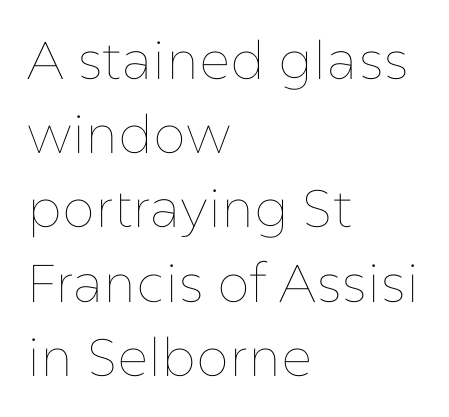
The image shows 53 px thin type, upright; set left-aligned, normal line spacing (1.4x), normal letter spacing, not underlined; low stroke contrast and a medium x-height.
